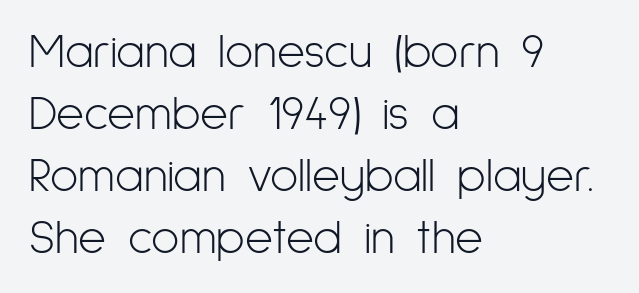
This is roman type, the default non-slanted kind. The setting favours the left margin, as ordinary paragraphs usually do. The weight tops out at a normal text grade. Lines of text with bare space underneath. Proportional: the letters do not fall into vertical columns. Between one letter and the next there's only the usual sliver of space.
